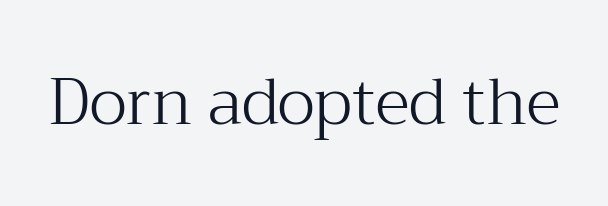
Compared with typical body copy, the letter spacing here is the same. Has an underline been added? It has not. Weight: not bold — regular or lighter. You can tell from the footed stems that serif type was used. Italic: no, the glyphs are upright roman.
